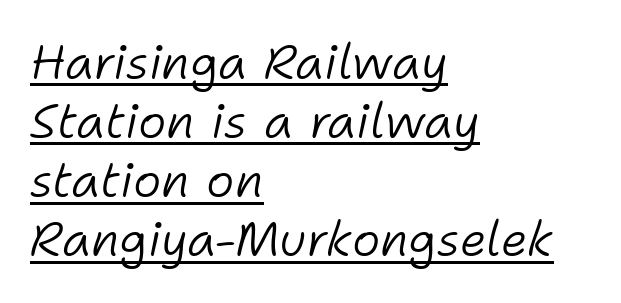
Q: Is the text bold? A: No.
Q: Is the text italic (slanted)? A: Yes, it leans right by about 11 degrees.
Q: Is the text underlined? A: Yes.
Q: How is the paragraph aligned? A: Left-aligned.
Q: Is the spacing between letters normal or unusually wide? A: Normal.
Q: Width (condensed, normal, or wide)? A: Normal.
Q: Stroke contrast? A: Low.
Q: x-height? A: Medium.
Q: Monospaced? A: No.
